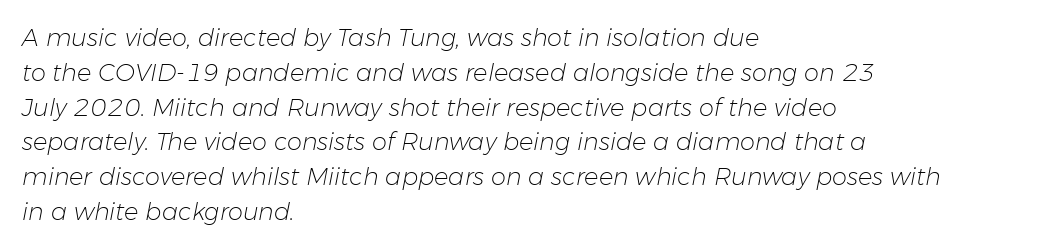
Slanted lettering throughout. Line starts are locked; line ends wander. The block of text has a typical density, with ordinary space between rows. Nobody drew a line under any word here. Weight: not bold — regular or lighter. Inter-character spacing is left at the font's built-in metrics.
